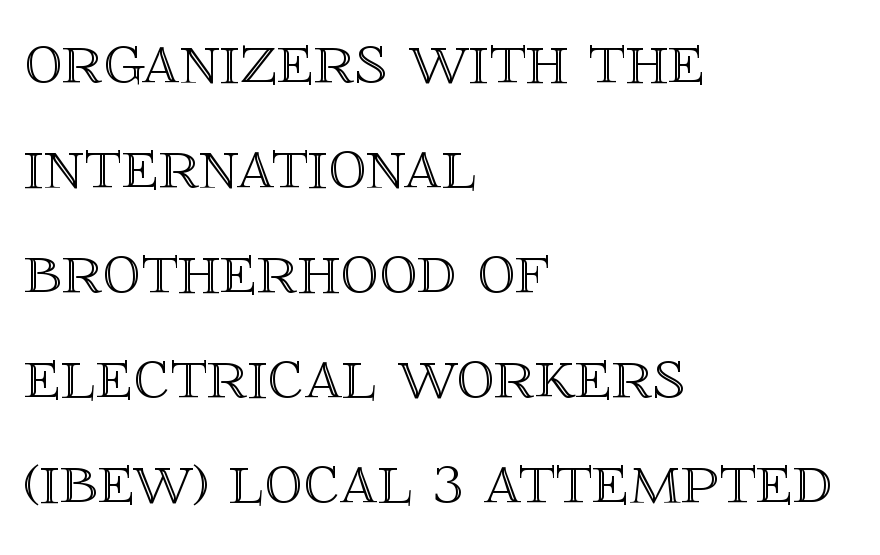
The text block is weighted toward the left margin, trailing off unevenly rightward. The string is rendered with underlining switched off. Posture: upright roman. Do the characters align in a grid? No, the font is proportional. The tracking reads as untouched default to a designer's eye.
